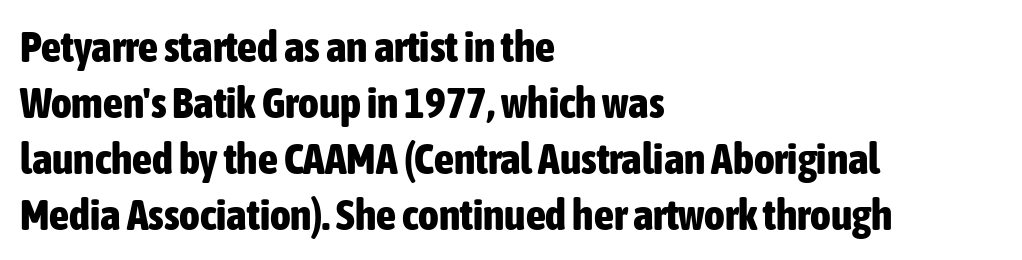
Ordinary non-slanted type is in use. Character widths vary here, with narrow letters taking less room than wide ones. You'd pick this weight for a headline — it's a proper bold. Descenders hang freely into open space.
